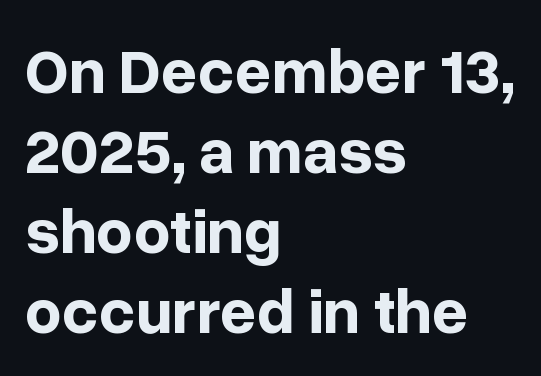
The image shows 64 px bold sans-serif type, upright; set left-aligned, normal line spacing (1.25x), normal letter spacing, not underlined; low stroke contrast and a medium x-height.
